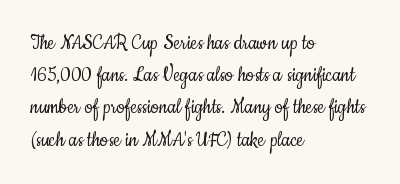
Q: Is the text bold? A: No.
Q: Is the text italic (slanted)? A: Yes.
Q: Is the text underlined? A: No.
Q: How is the paragraph aligned? A: Left-aligned.
Q: Is the spacing between letters normal or unusually wide? A: Normal.
Q: Is the spacing between lines tight, normal or loose? A: Normal.
